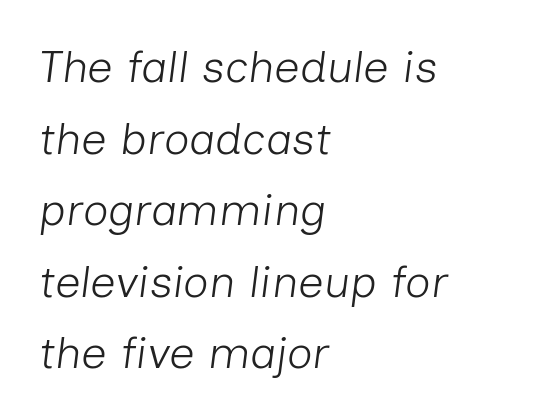
These lines are rendered in a variable-pitch font. The letters look calm and open, with moderate or lighter stems. The string is rendered with underlining switched off. What stands out about the letter spacing? Nothing — it is the standard amount. The rendering uses a moderate line-height, typical for paragraphs. This is oblique type, the kind used for emphasis or titles.
